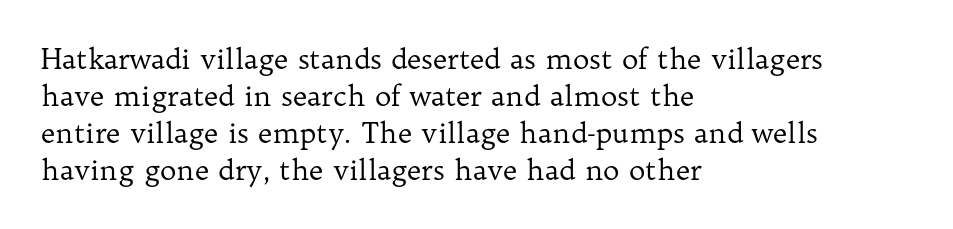
Q: Is the text bold? A: No.
Q: Is the text italic (slanted)? A: No, it is upright.
Q: Is the typeface a serif or a sans-serif typeface? A: Serif.
Q: Is the text underlined? A: No.
Q: How is the paragraph aligned? A: Left-aligned.
Q: Is the spacing between letters normal or unusually wide? A: Normal.
Q: Is the spacing between lines tight, normal or loose? A: Normal.
Q: Width (condensed, normal, or wide)? A: Normal.
Q: Stroke contrast? A: Low.
Q: x-height? A: Medium.
Q: Monospaced? A: No.
